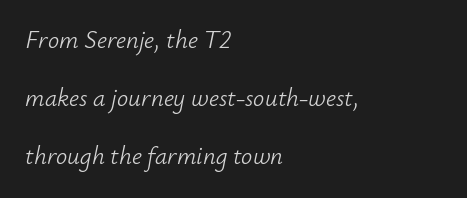
The passage shown has conventional tracking throughout. The lines are spread far apart with generous leading. Unbolded letterforms with no extra heft. Type without underlining.
